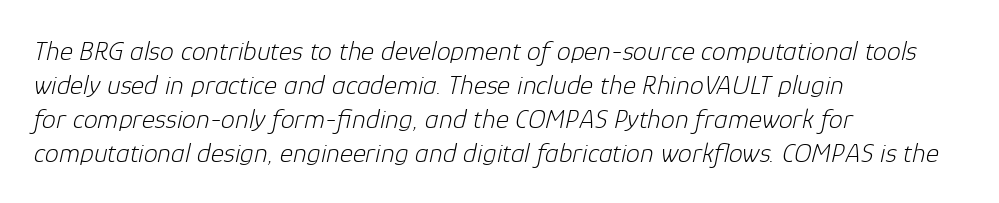
The image shows 28 px light type, italic (leaning right); set left-aligned, line spacing 1.21x, normal letter spacing, not underlined; low stroke contrast and a medium x-height.
